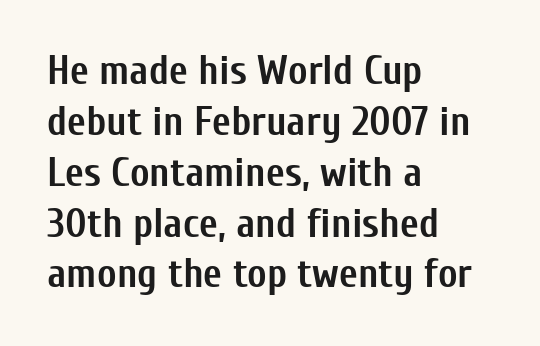
Q: Is the text bold? A: Yes.
Q: Is the text italic (slanted)? A: No, it is upright.
Q: Is the typeface a serif or a sans-serif typeface? A: Sans-serif.
Q: Is the text underlined? A: No.
Q: How is the paragraph aligned? A: Left-aligned.
Q: Is the spacing between letters normal or unusually wide? A: Normal.
Q: Width (condensed, normal, or wide)? A: Condensed.
Q: Stroke contrast? A: Low.
Q: x-height? A: Medium.
Q: Monospaced? A: No.
